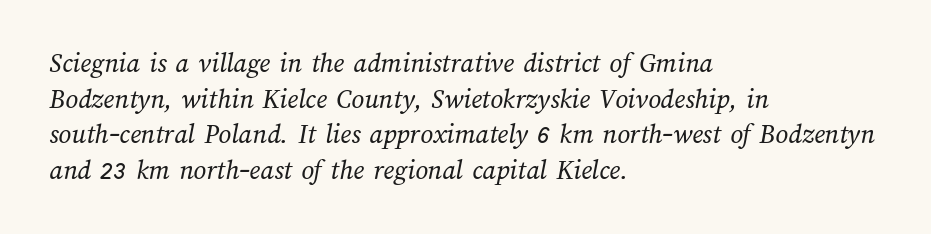
{"bold": "no", "weight": "regular", "width": "normal", "stroke_contrast": "medium", "x_height": "medium", "monospaced": "no", "underline": "no", "align": "left", "line_spacing": "normal", "line_spacing_ratio": 1.27, "letter_spacing": "normal", "letter_spacing_em": 0.0, "glyph_px": 28}
